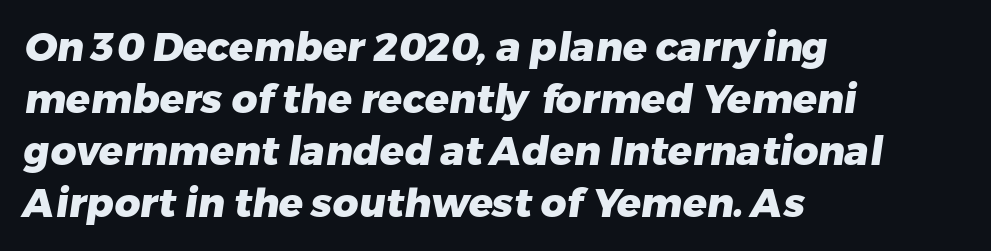
{"serif": "no", "bold": "yes", "weight": "heavy", "width": "normal", "stroke_contrast": "low", "x_height": "medium", "monospaced": "no", "underline": "no", "align": "left", "line_spacing": "normal", "line_spacing_ratio": 1.3, "letter_spacing": "normal", "letter_spacing_em": 0.0, "glyph_px": 40}
